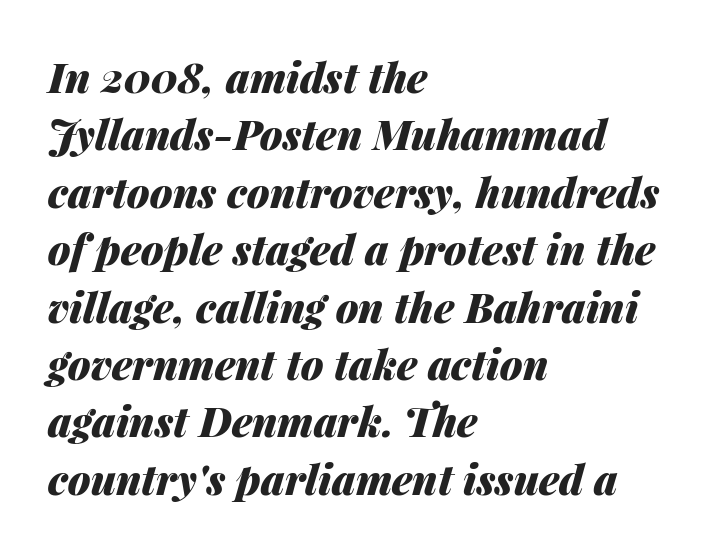
Q: Is the text bold? A: Yes.
Q: Is the text italic (slanted)? A: Yes, it leans right by about 14 degrees.
Q: Is the text underlined? A: No.
Q: How is the paragraph aligned? A: Left-aligned.
Q: Is the spacing between letters normal or unusually wide? A: Normal.
Q: Is the spacing between lines tight, normal or loose? A: Normal.
Q: Width (condensed, normal, or wide)? A: Normal.
Q: Stroke contrast? A: Medium.
Q: x-height? A: Medium.
Q: Monospaced? A: No.
